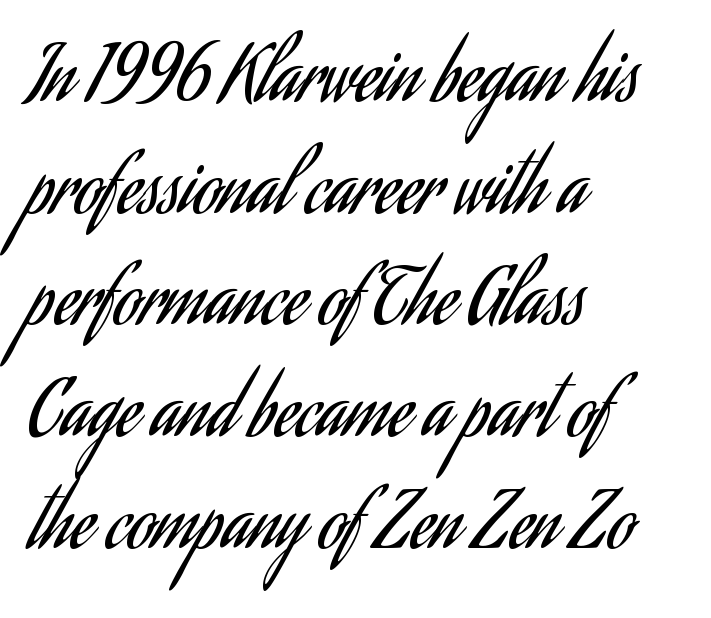
Regular leading. Heft: none added — not bold. No word sits above an underline. All the whitespace from short lines collects on the right. The type family on display is of the sans-serif kind.
